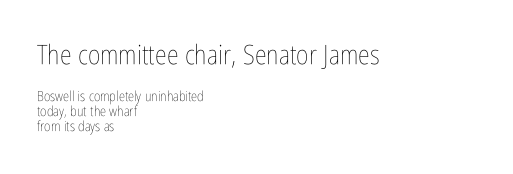
Q: Is the text bold? A: No.
Q: Is the text italic (slanted)? A: No, it is upright.
Q: Is the text underlined? A: No.
Q: How is the paragraph aligned? A: Left-aligned.
Q: Is the spacing between letters normal or unusually wide? A: Normal.
Q: Is the spacing between lines tight, normal or loose? A: Tight.
Q: Which block of text is set in a larger size, the first (top) or the second (bottom)? A: The first (top) one.
